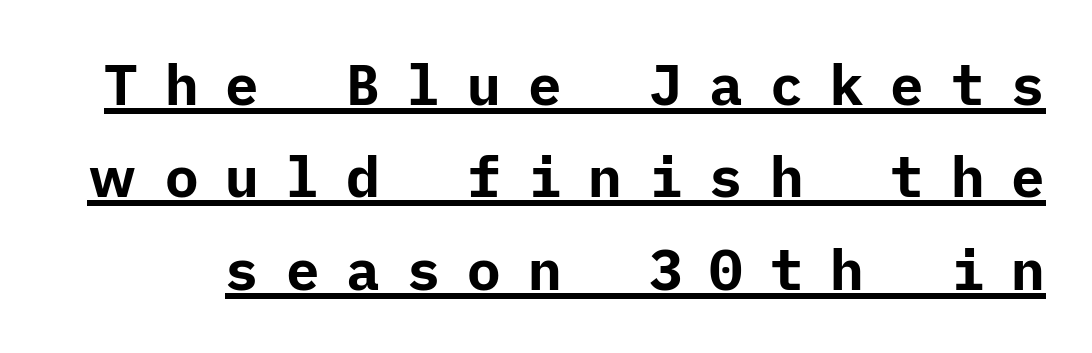
Q: Is the text bold? A: Yes.
Q: Is the text italic (slanted)? A: No, it is upright.
Q: Is the typeface a serif or a sans-serif typeface? A: Sans-serif.
Q: Is the text underlined? A: Yes.
Q: Is the spacing between letters normal or unusually wide? A: Unusually wide.
Q: Is the spacing between lines tight, normal or loose? A: Normal.
Q: Width (condensed, normal, or wide)? A: Normal.
Q: Stroke contrast? A: Low.
Q: x-height? A: Medium.
